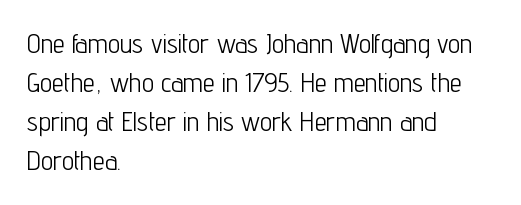
Q: Is the text bold? A: No.
Q: Is the text italic (slanted)? A: No, it is upright.
Q: Is the text underlined? A: No.
Q: How is the paragraph aligned? A: Left-aligned.
Q: Is the spacing between letters normal or unusually wide? A: Normal.
Q: Is the spacing between lines tight, normal or loose? A: Normal.
